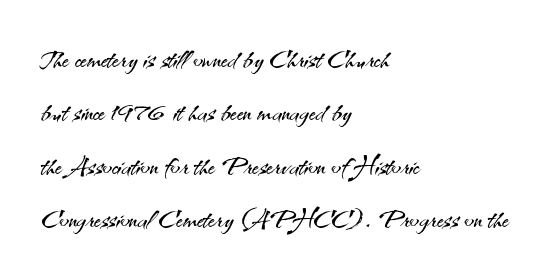
The type family on display is of the sans-serif kind. Glance below the letters and you will spot only blank space. Is this a fixed-width face? No — the glyphs have proportional, varying widths. No extra ink here — the face is not bold.
